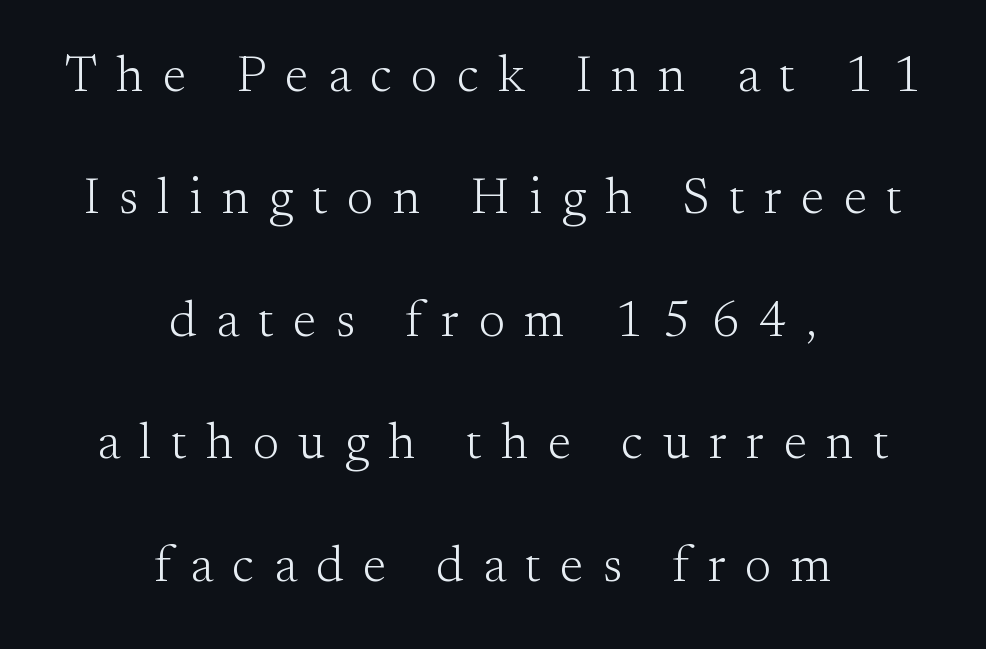
Glyph-to-glyph distance is far greater than everyday printed text. Honestly, the rows look like they've been pulled way apart. Glance below the letters and you will spot only blank space. The text block is weighted toward neither margin, spreading evenly from the middle. Each letter's strokes conclude with small projecting serifs.
